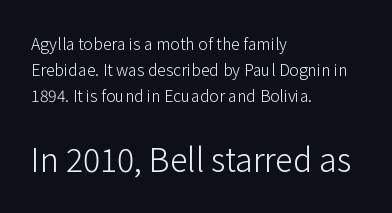
Regarding serifs, this sample does without them. Inter-character spacing is left at the font's built-in metrics. A typesetter would mark this as roman, not italic. Each row of text sits above clean, open space. The space between consecutive lines is moderate. Do the characters align in a grid? No, the font is proportional.
